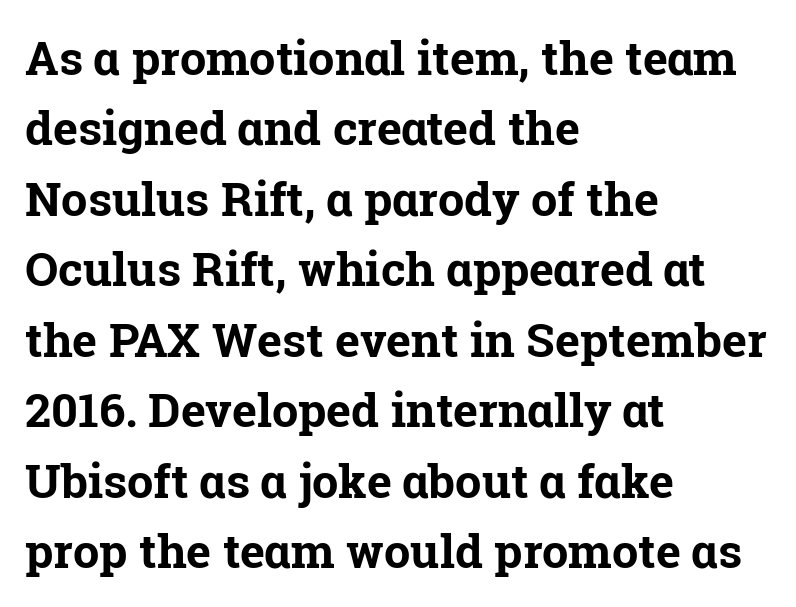
The image shows 47 px bold serif type, upright; set left-aligned, normal line spacing (1.5x), normal letter spacing, not underlined; low stroke contrast and a medium x-height.
